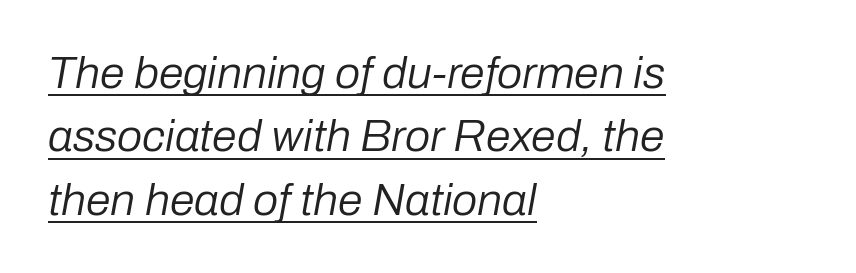
{"italic": "yes", "lean": "right", "slant_degrees": 10, "bold": "no", "weight": "regular", "width": "normal", "stroke_contrast": "low", "x_height": "medium", "monospaced": "no", "underline": "yes", "align": "left", "line_spacing": "normal", "line_spacing_ratio": 1.41, "letter_spacing": "normal", "letter_spacing_em": 0.0, "glyph_px": 45}
